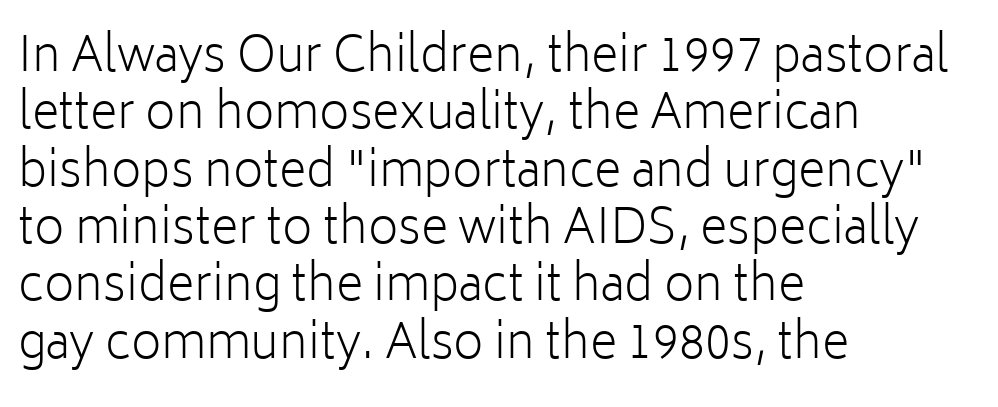
Q: Is the text bold? A: No.
Q: Is the text italic (slanted)? A: No, it is upright.
Q: Is the typeface a serif or a sans-serif typeface? A: Sans-serif.
Q: Is the text underlined? A: No.
Q: How is the paragraph aligned? A: Left-aligned.
Q: Is the spacing between letters normal or unusually wide? A: Normal.
Q: Width (condensed, normal, or wide)? A: Normal.
Q: Stroke contrast? A: Low.
Q: x-height? A: Medium.
Q: Monospaced? A: No.
